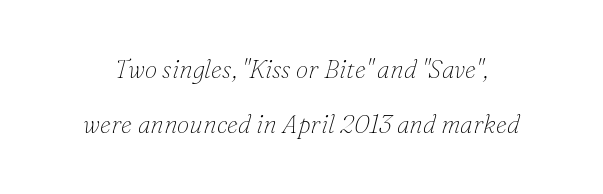
{"italic": "yes", "lean": "right", "slant_degrees": 16, "bold": "no", "underline": "no", "line_spacing": "loose", "line_spacing_ratio": 2.22, "letter_spacing": "normal", "letter_spacing_em": 0.0, "glyph_px": 25}
